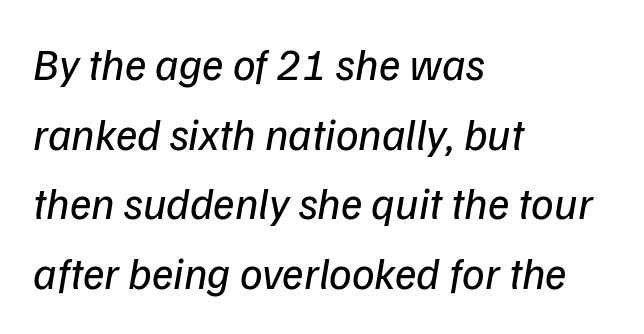
{"italic": "yes", "lean": "right", "slant_degrees": 9, "bold": "no", "weight": "regular", "width": "normal", "stroke_contrast": "low", "x_height": "medium", "monospaced": "no", "underline": "no", "align": "left", "line_spacing": "normal", "line_spacing_ratio": 1.55, "letter_spacing": "normal", "letter_spacing_em": 0.0, "glyph_px": 45}
